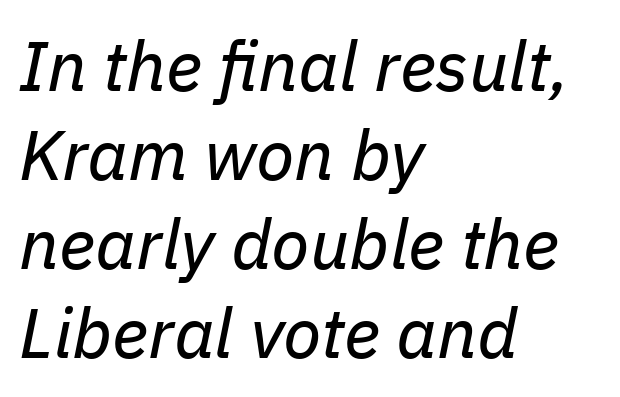
The image shows 70 px regular-weight type, italic (leaning right); set left-aligned, normal line spacing (1.27x), normal letter spacing, not underlined; low stroke contrast and a medium x-height.
